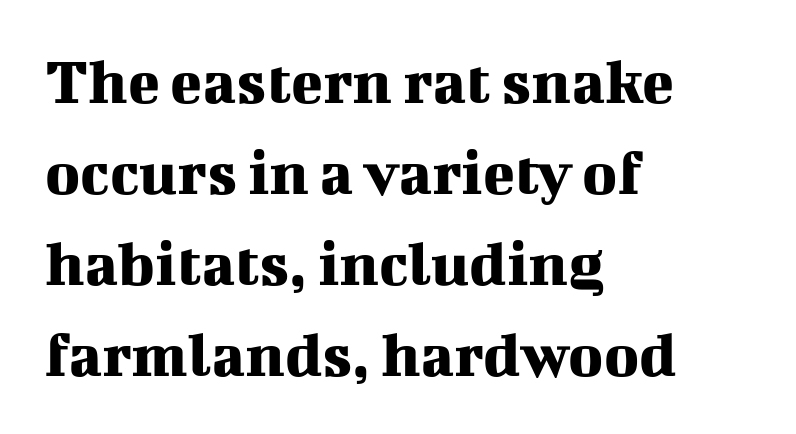
Q: Is the text italic (slanted)? A: No, it is upright.
Q: Is the typeface a serif or a sans-serif typeface? A: Serif.
Q: Is the text underlined? A: No.
Q: How is the paragraph aligned? A: Left-aligned.
Q: Is the spacing between letters normal or unusually wide? A: Normal.
Q: Is the spacing between lines tight, normal or loose? A: Normal.
Q: Width (condensed, normal, or wide)? A: Normal.
Q: Stroke contrast? A: Medium.
Q: x-height? A: Medium.
Q: Monospaced? A: No.
